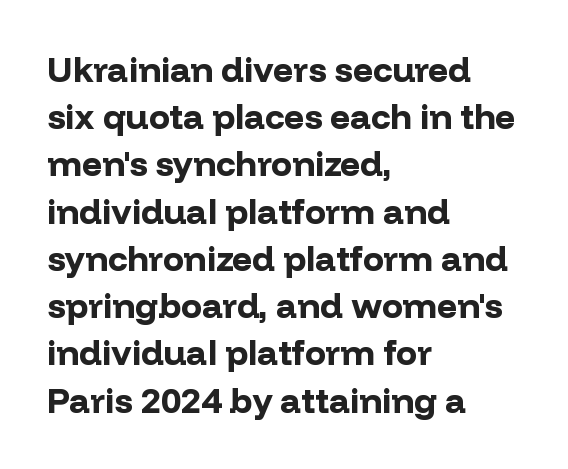
{"serif": "no", "italic": "no", "bold": "yes", "weight": "bold", "width": "normal", "stroke_contrast": "low", "x_height": "medium", "monospaced": "no", "underline": "no", "align": "left", "line_spacing": "normal", "line_spacing_ratio": 1.35, "letter_spacing": "normal", "letter_spacing_em": 0.0, "glyph_px": 35}
